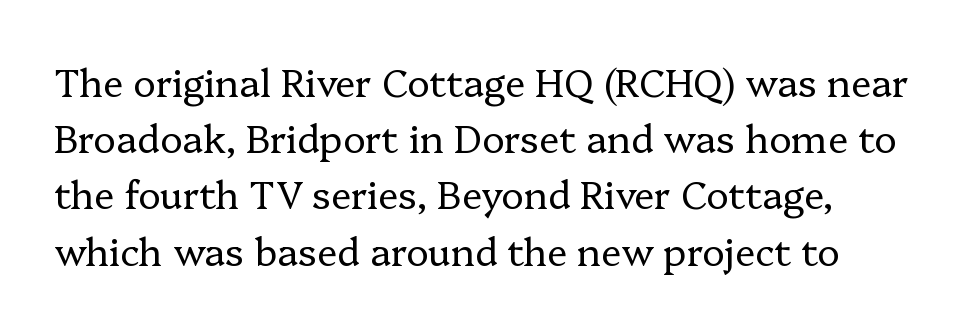
{"serif": "yes", "italic": "no", "bold": "no", "weight": "regular", "width": "normal", "stroke_contrast": "low", "x_height": "medium", "monospaced": "no", "underline": "no", "line_spacing": "normal", "line_spacing_ratio": 1.48, "letter_spacing": "normal", "letter_spacing_em": 0.0, "glyph_px": 38}
